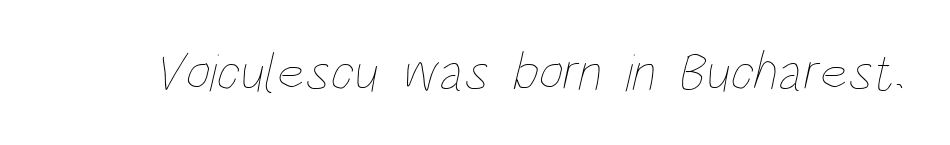
Q: Is the text bold? A: No.
Q: Is the text underlined? A: No.
Q: Is the spacing between letters normal or unusually wide? A: Normal.
Q: Width (condensed, normal, or wide)? A: Condensed.
Q: Stroke contrast? A: Low.
Q: x-height? A: Large.
Q: Monospaced? A: No.
